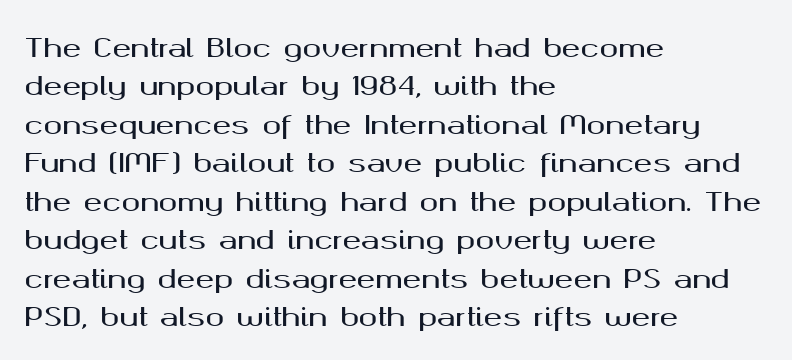
The image shows 25 px text type, upright; set left-aligned, normal line spacing (1.54x), normal letter spacing, not underlined.
